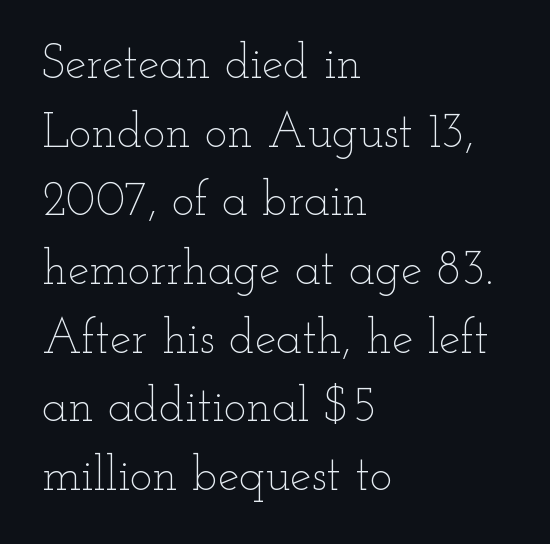
Q: Is the text bold? A: No.
Q: Is the text italic (slanted)? A: No, it is upright.
Q: Is the text underlined? A: No.
Q: How is the paragraph aligned? A: Left-aligned.
Q: Is the spacing between letters normal or unusually wide? A: Normal.
Q: Is the spacing between lines tight, normal or loose? A: Normal.
Q: Width (condensed, normal, or wide)? A: Wide.
Q: Stroke contrast? A: Low.
Q: x-height? A: Small.
Q: Monospaced? A: No.
